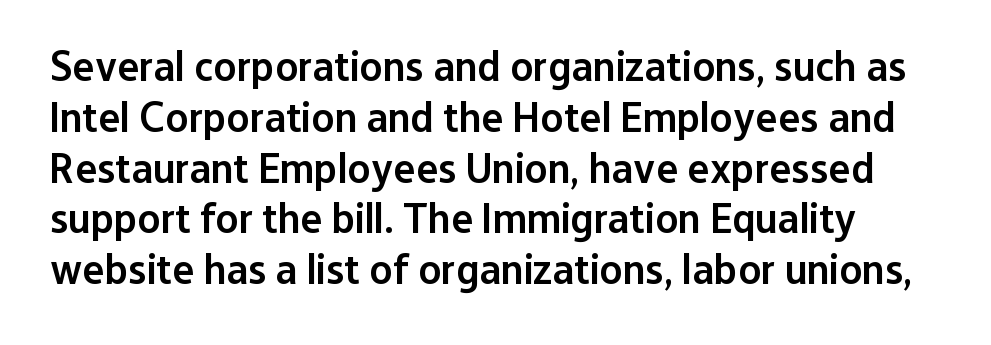
{"serif": "no", "italic": "no", "bold": "semi", "weight": "semibold", "width": "normal", "stroke_contrast": "low", "x_height": "medium", "monospaced": "no", "underline": "no", "line_spacing_ratio": 1.21, "letter_spacing": "normal", "letter_spacing_em": 0.0, "glyph_px": 42}
